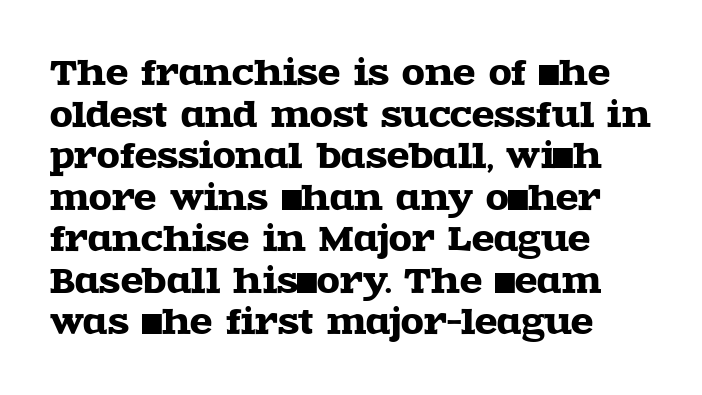
Vertically, the passage feels balanced, rows spaced as you'd expect. Rule under the text: the space is simply empty. Posture: upright roman. Compared with a centered layout, this one pins lines to the left instead. The horizontal fit of the characters is conventional and even.
